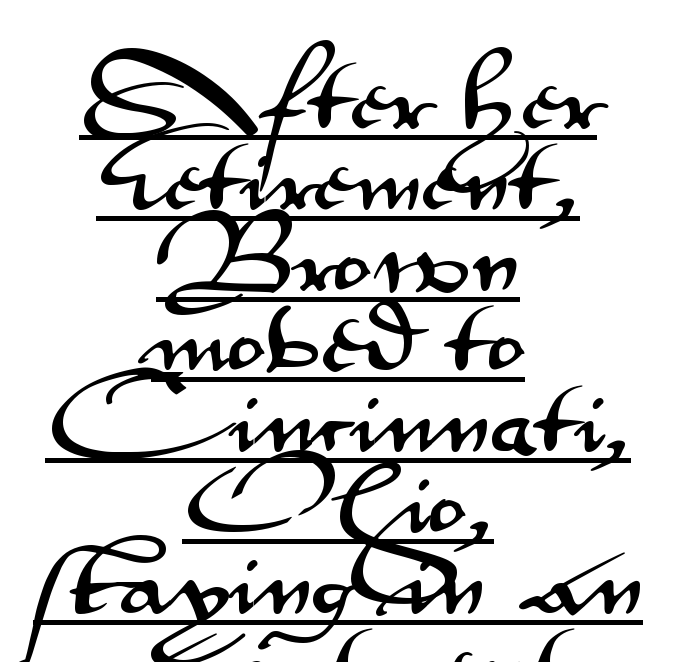
{"serif": "no", "width": "wide", "stroke_contrast": "medium", "x_height": "small", "monospaced": "no", "underline": "yes", "align": "center", "line_spacing": "tight", "line_spacing_ratio": 1.01, "letter_spacing": "normal", "letter_spacing_em": 0.0, "glyph_px": 80}
